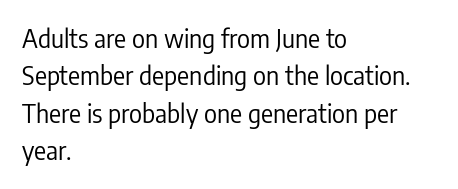
Q: Is the text bold? A: No.
Q: Is the text italic (slanted)? A: No, it is upright.
Q: Is the text underlined? A: No.
Q: How is the paragraph aligned? A: Left-aligned.
Q: Is the spacing between letters normal or unusually wide? A: Normal.
Q: Is the spacing between lines tight, normal or loose? A: Normal.
